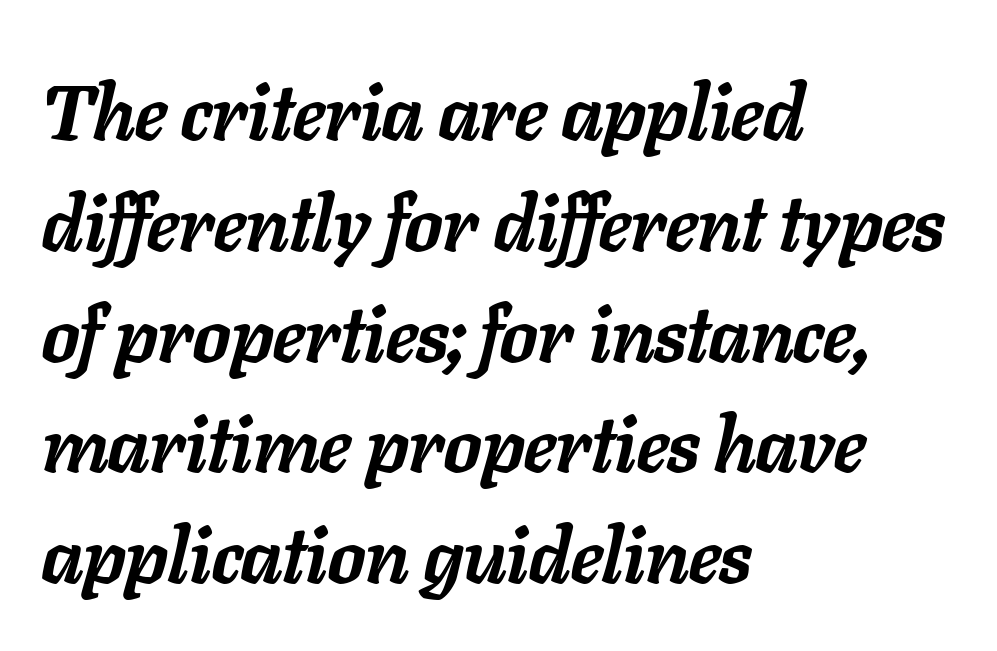
The image shows 78 px semibold type, italic (leaning right); set left-aligned, normal line spacing (1.42x), normal letter spacing, not underlined; low stroke contrast and a medium x-height.
